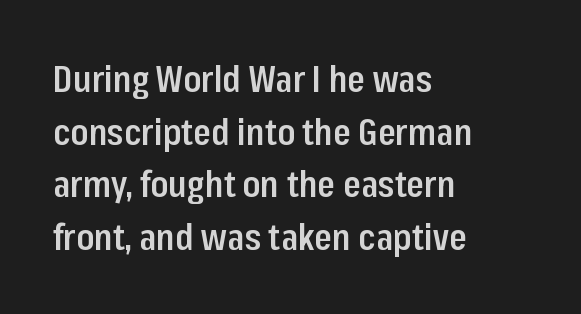
Q: Is the text bold? A: Semi-bold.
Q: Is the text italic (slanted)? A: No, it is upright.
Q: Is the typeface a serif or a sans-serif typeface? A: Sans-serif.
Q: Is the text underlined? A: No.
Q: How is the paragraph aligned? A: Left-aligned.
Q: Is the spacing between letters normal or unusually wide? A: Normal.
Q: Is the spacing between lines tight, normal or loose? A: Normal.
Q: Width (condensed, normal, or wide)? A: Condensed.
Q: Stroke contrast? A: Low.
Q: x-height? A: Medium.
Q: Monospaced? A: No.
